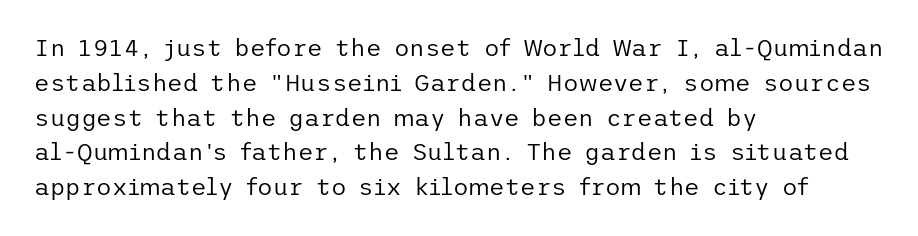
Q: Is the text bold? A: No.
Q: Is the text italic (slanted)? A: No, it is upright.
Q: Is the text underlined? A: No.
Q: How is the paragraph aligned? A: Left-aligned.
Q: Is the spacing between letters normal or unusually wide? A: Normal.
Q: Is the spacing between lines tight, normal or loose? A: Normal.
